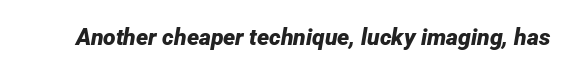
Q: Is the text bold? A: Yes.
Q: Is the text italic (slanted)? A: Yes, it leans right by about 12 degrees.
Q: Is the text underlined? A: No.
Q: Is the spacing between letters normal or unusually wide? A: Normal.
